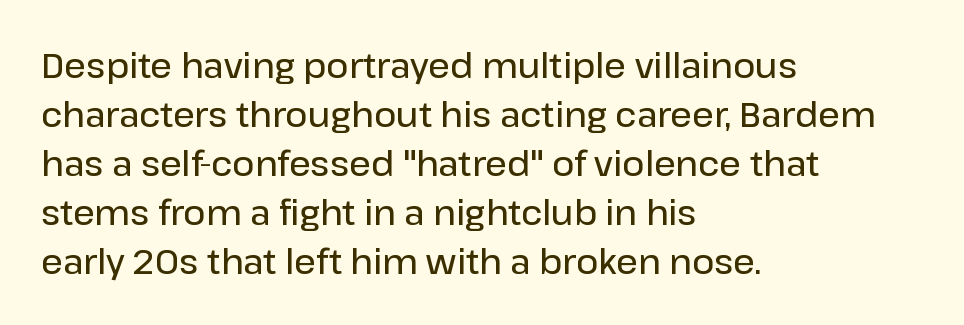
{"serif": "no", "italic": "no", "bold": "semi", "weight": "semibold", "width": "normal", "stroke_contrast": "low", "x_height": "medium", "monospaced": "no", "underline": "no", "align": "left", "line_spacing": "normal", "line_spacing_ratio": 1.44, "letter_spacing": "normal", "letter_spacing_em": 0.0, "glyph_px": 34}
